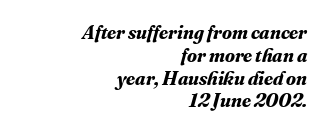
Tall strokes in this sample are angled rather than plumb. The gap between lines stays unmarked. A typesetter would call this zero additional tracking. If you measured baseline to baseline, you'd find a short distance.
